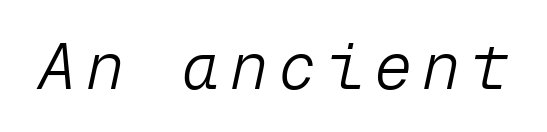
Q: Is the text bold? A: No.
Q: Is the text italic (slanted)? A: Yes, it leans right by about 12 degrees.
Q: Is the text underlined? A: No.
Q: Width (condensed, normal, or wide)? A: Normal.
Q: Stroke contrast? A: Low.
Q: x-height? A: Medium.
Q: Monospaced? A: Yes.
